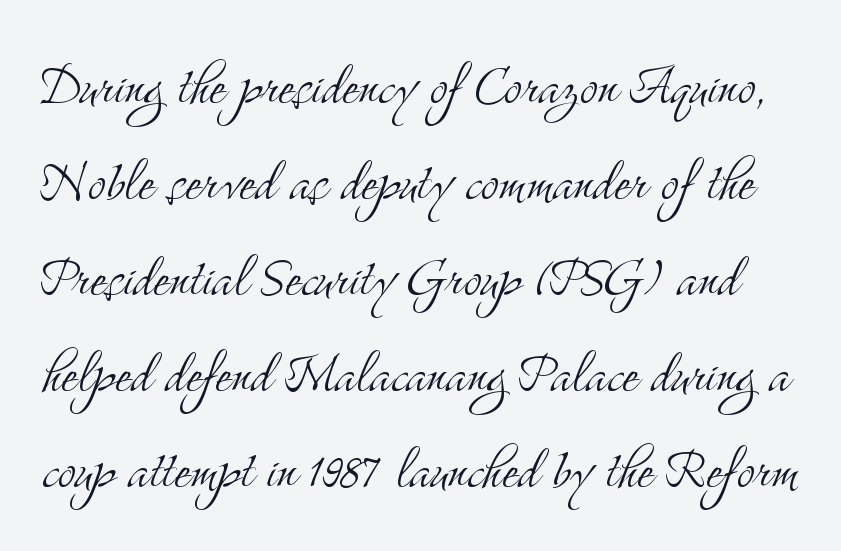
Q: Is the text bold? A: No.
Q: Is the text italic (slanted)? A: Yes.
Q: Is the typeface a serif or a sans-serif typeface? A: Serif.
Q: Is the text underlined? A: No.
Q: Is the spacing between letters normal or unusually wide? A: Normal.
Q: Is the spacing between lines tight, normal or loose? A: Normal.
Q: Width (condensed, normal, or wide)? A: Condensed.
Q: Stroke contrast? A: Medium.
Q: x-height? A: Small.
Q: Monospaced? A: No.
